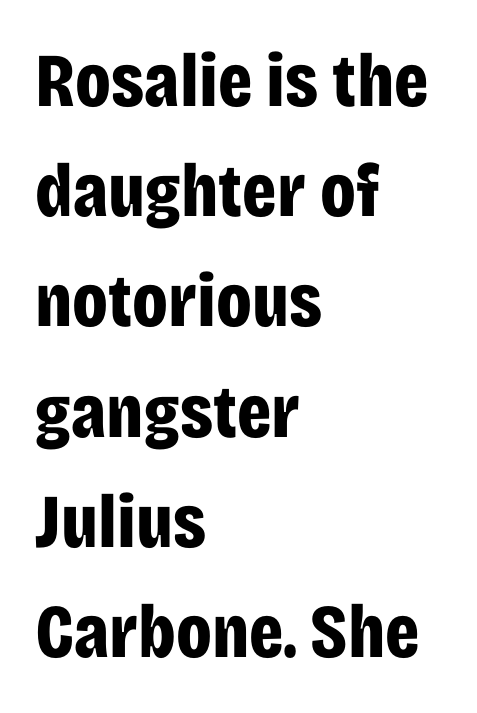
{"serif": "no", "italic": "no", "bold": "yes", "weight": "bold", "width": "condensed", "stroke_contrast": "low", "x_height": "large", "monospaced": "no", "underline": "no", "align": "left", "line_spacing": "normal", "line_spacing_ratio": 1.45, "letter_spacing": "normal", "letter_spacing_em": 0.0, "glyph_px": 76}
